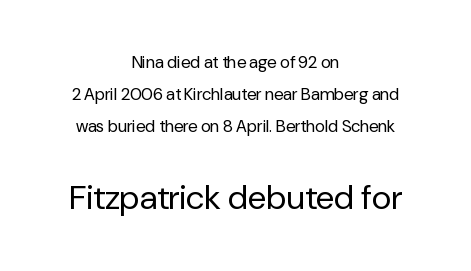
Bold? No — there's no thickening of the strokes. The passage is arranged like a title page — every line centered. The more generous point size was reserved for the lower chunk. The passage shown is typed in a proportional face where columns would drift. Every character sits straight up, as roman type does.
